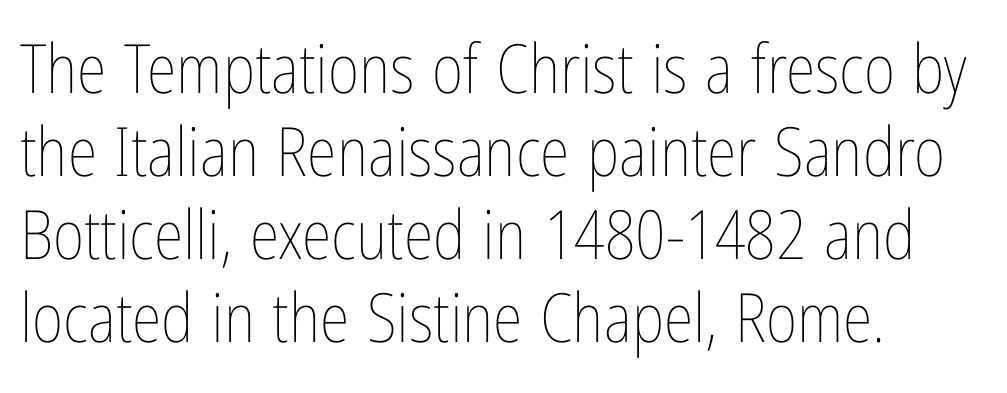
Q: Is the text bold? A: No.
Q: Is the text italic (slanted)? A: No, it is upright.
Q: Is the text underlined? A: No.
Q: How is the paragraph aligned? A: Left-aligned.
Q: Is the spacing between letters normal or unusually wide? A: Normal.
Q: Width (condensed, normal, or wide)? A: Condensed.
Q: Stroke contrast? A: Low.
Q: x-height? A: Medium.
Q: Monospaced? A: No.
